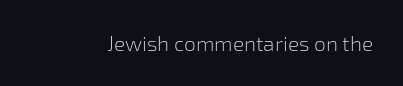
The passage shown is not underscored anywhere. The font's upright variant was chosen for this text. Stems here are at most as thick as an everyday book face. Observe the ordinary spacing: letters are neighbours, not strangers.
